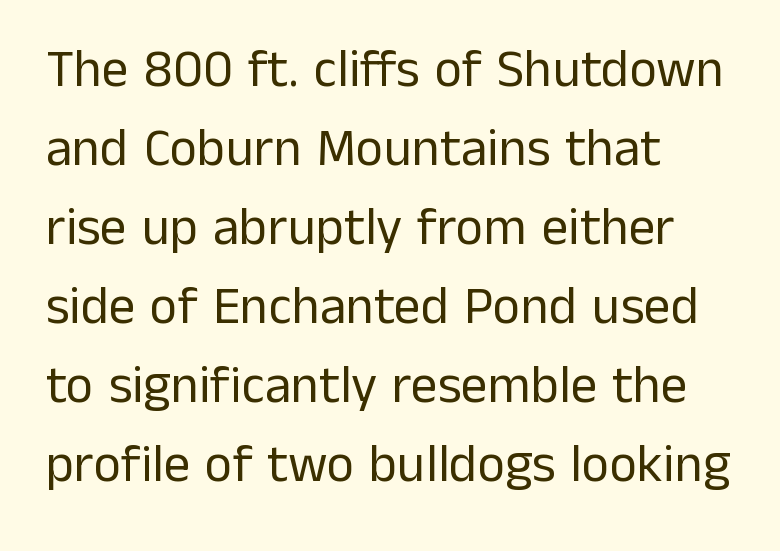
Q: Is the text bold? A: No.
Q: Is the text italic (slanted)? A: No, it is upright.
Q: Is the typeface a serif or a sans-serif typeface? A: Sans-serif.
Q: Is the text underlined? A: No.
Q: How is the paragraph aligned? A: Left-aligned.
Q: Is the spacing between letters normal or unusually wide? A: Normal.
Q: Is the spacing between lines tight, normal or loose? A: Normal.
Q: Width (condensed, normal, or wide)? A: Normal.
Q: Stroke contrast? A: Low.
Q: x-height? A: Medium.
Q: Monospaced? A: No.
